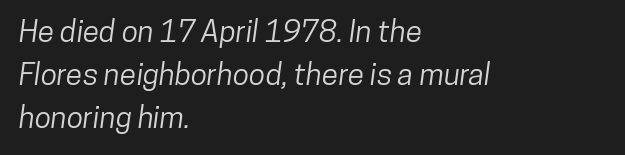
The image shows 30 px condensed sans-serif type; set left-aligned, normal line spacing (1.43x), normal letter spacing, not underlined; low stroke contrast and a medium x-height.
